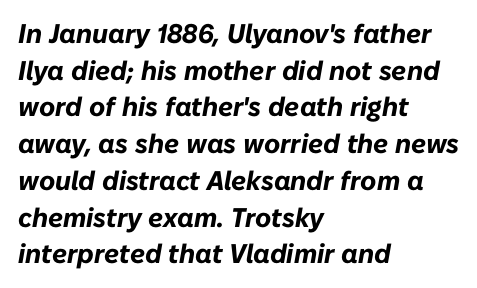
The image shows 27 px bold type, italic (leaning right); set left-aligned, normal line spacing (1.36x), normal letter spacing, not underlined.
